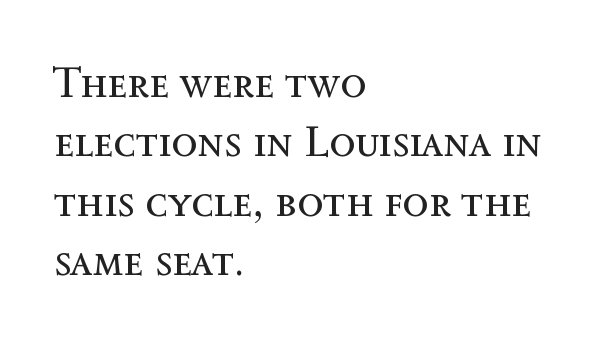
Unlike italic type, these characters show no tilt at all. The rendering uses natural spacing where letterforms have individual widths. The horizontal fit of the characters is conventional and even. The setting favours the left margin, as ordinary paragraphs usually do. The weight would be labelled regular, book, light, or lighter still.
